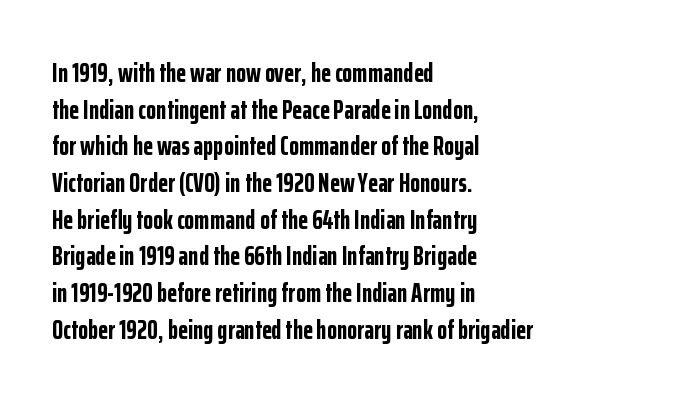
Caption: multi-line text, flush left, ragged right. Look at the tracking — it's just the regular setting, nothing added. Upright lettering throughout. The passage shown is emphatically bold. The passage shown is not underscored anywhere.
